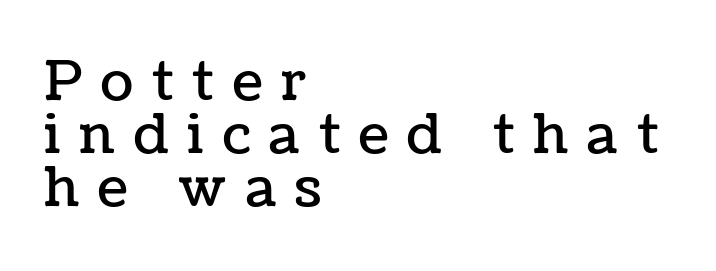
{"italic": "no", "width": "normal", "stroke_contrast": "low", "x_height": "medium", "monospaced": "no", "underline": "no", "align": "left", "line_spacing": "tight", "line_spacing_ratio": 0.98, "letter_spacing": "wide", "letter_spacing_em": 0.35, "glyph_px": 54}
